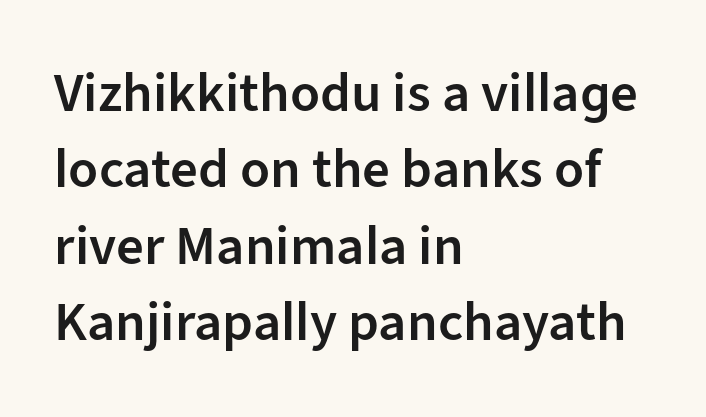
{"serif": "no", "italic": "no", "bold": "semi", "weight": "semibold", "width": "normal", "stroke_contrast": "low", "x_height": "medium", "monospaced": "no", "underline": "no", "align": "left", "line_spacing": "normal", "line_spacing_ratio": 1.39, "letter_spacing": "normal", "letter_spacing_em": 0.0, "glyph_px": 55}
